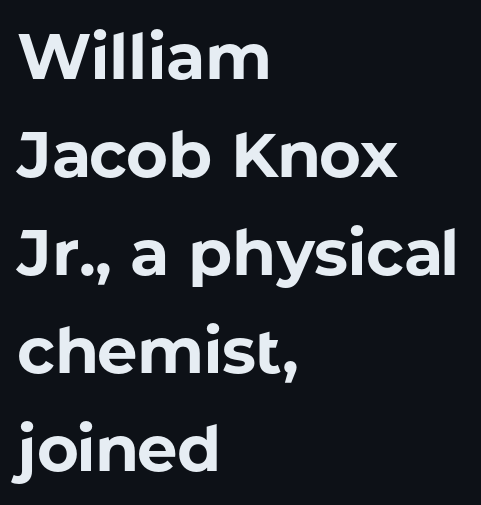
The image shows 64 px bold sans-serif type, upright; set left-aligned, normal line spacing (1.53x), normal letter spacing, not underlined; low stroke contrast and a medium x-height.
